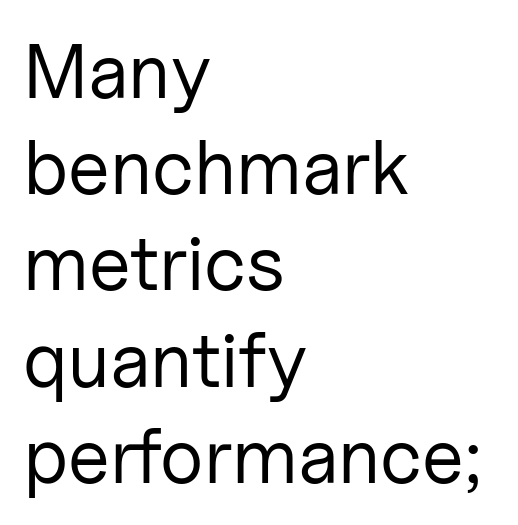
Q: Is the text bold? A: No.
Q: Is the text italic (slanted)? A: No, it is upright.
Q: Is the typeface a serif or a sans-serif typeface? A: Sans-serif.
Q: Is the text underlined? A: No.
Q: How is the paragraph aligned? A: Left-aligned.
Q: Is the spacing between letters normal or unusually wide? A: Normal.
Q: Is the spacing between lines tight, normal or loose? A: Normal.
Q: Width (condensed, normal, or wide)? A: Normal.
Q: Stroke contrast? A: Low.
Q: x-height? A: Medium.
Q: Monospaced? A: No.
